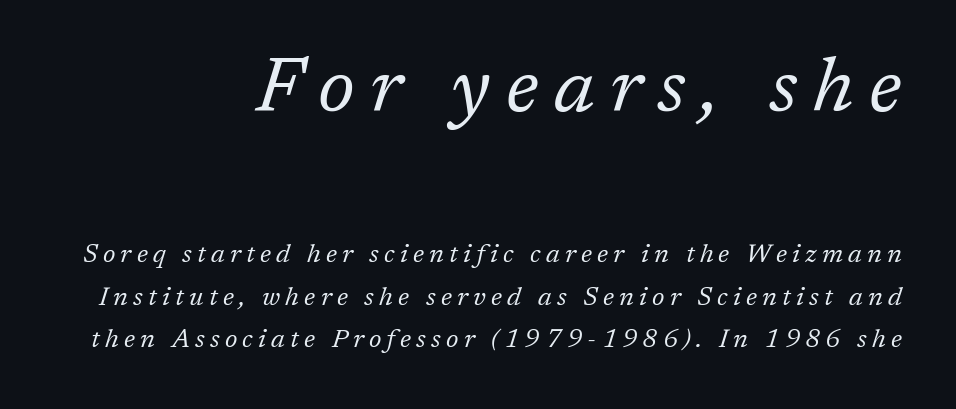
Q: Is the text bold? A: No.
Q: Is the text italic (slanted)? A: Yes, it leans right by about 17 degrees.
Q: Is the typeface a serif or a sans-serif typeface? A: Serif.
Q: Is the text underlined? A: No.
Q: How is the paragraph aligned? A: Right-aligned.
Q: Is the spacing between letters normal or unusually wide? A: Unusually wide.
Q: Is the spacing between lines tight, normal or loose? A: Normal.
Q: Which block of text is set in a larger size, the first (top) or the second (bottom)? A: The first (top) one.
Q: Width (condensed, normal, or wide)? A: Normal.
Q: Stroke contrast? A: Low.
Q: x-height? A: Medium.
Q: Monospaced? A: No.
